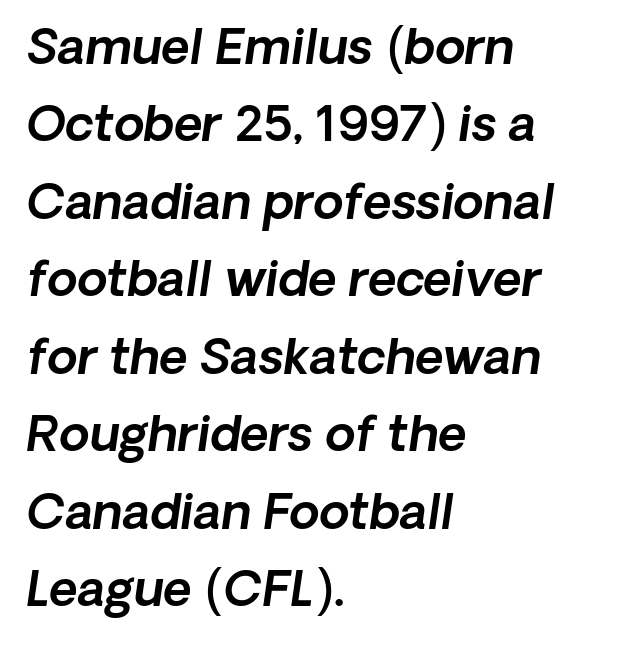
Q: Is the typeface a serif or a sans-serif typeface? A: Sans-serif.
Q: Is the text underlined? A: No.
Q: How is the paragraph aligned? A: Left-aligned.
Q: Is the spacing between letters normal or unusually wide? A: Normal.
Q: Is the spacing between lines tight, normal or loose? A: Normal.
Q: Width (condensed, normal, or wide)? A: Normal.
Q: x-height? A: Medium.
Q: Monospaced? A: No.
